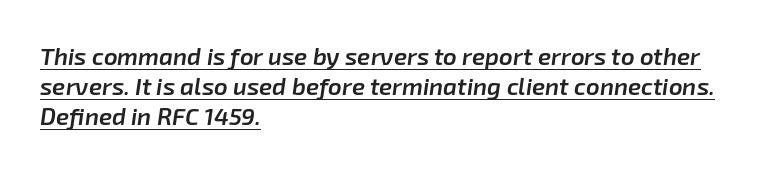
Honestly, the row spacing looks completely unremarkable. The typography opts for an oblique posture over an upright one. The rag falls on the right side of this text block. Summary of weight: moderately heavy, a semibold. Honestly, the letter spacing is just normal — you wouldn't notice it.
